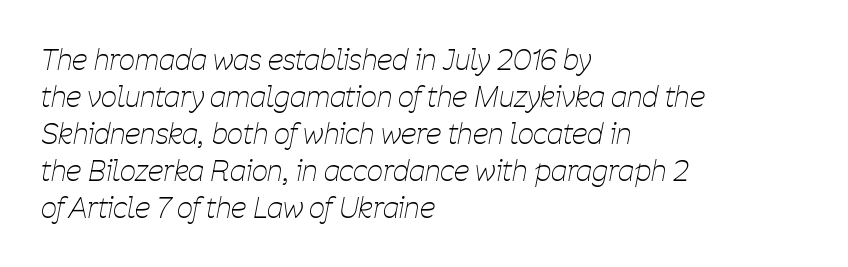
The image shows 28 px thin, condensed type, italic (leaning right); set left-aligned, normal line spacing (1.32x), normal letter spacing, not underlined; low stroke contrast and a medium x-height.
